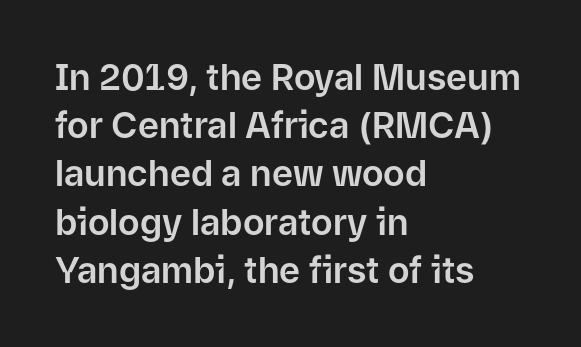
The image shows 36 px sans-serif type, upright; set left-aligned, normal line spacing (1.34x), normal letter spacing, not underlined; low stroke contrast and a medium x-height.
